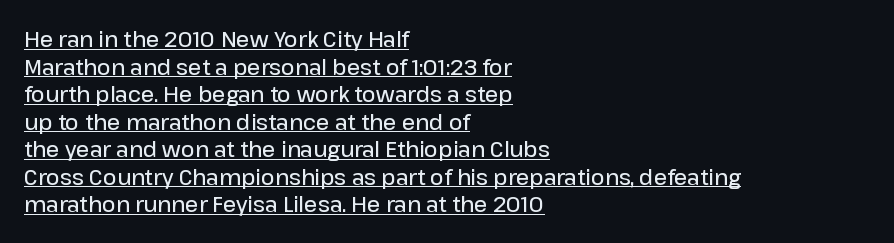
The text block is weighted toward the left margin, trailing off unevenly rightward. Is there much room between lines? A standard amount, neither cramped nor airy. In terms of letterspacing, this is plain default setting. Summary of weight: moderately heavy, a semibold. Nope, not italic — everything's standing straight. Check the space under the baseline: a stroke is drawn there.
